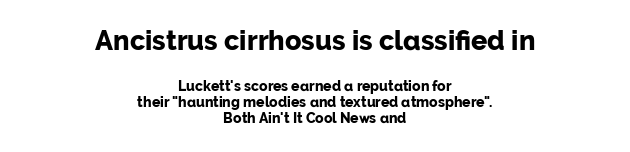
No extra tracking has been applied to these lines. The text block is weighted toward neither margin, spreading evenly from the middle. The rendering uses a bold face; every stroke is thick and dark. This sample uses an upright cut, with every glyph sitting square on the baseline. Size hierarchy here favors the leading block over the trailing one.
